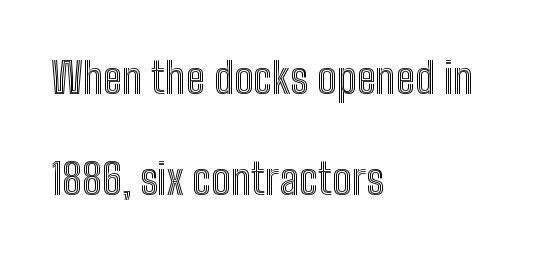
Q: Is the text italic (slanted)? A: No, it is upright.
Q: Is the text underlined? A: No.
Q: How is the paragraph aligned? A: Left-aligned.
Q: Is the spacing between letters normal or unusually wide? A: Normal.
Q: Is the spacing between lines tight, normal or loose? A: Loose.
Q: Width (condensed, normal, or wide)? A: Condensed.
Q: x-height? A: Medium.
Q: Monospaced? A: No.
